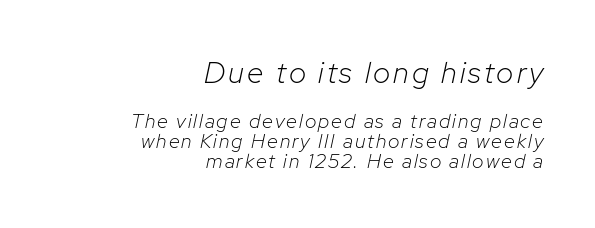
The image shows 30 px light type, italic (leaning right); set right-aligned, tight line spacing (1.02x), not underlined; the first (top) block is 1.5x larger; low stroke contrast and a medium x-height.
